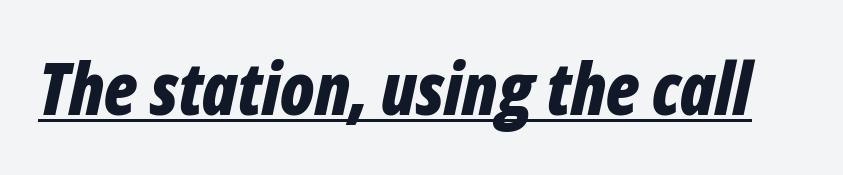
The image shows 72 px bold, condensed type, italic (leaning right); set normal letter spacing, underlined; low stroke contrast and a medium x-height.
